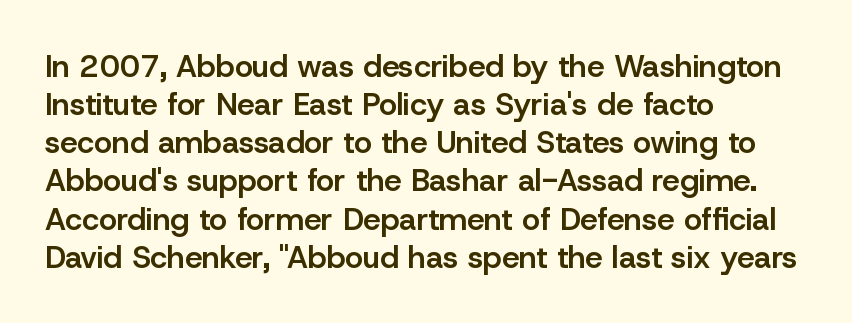
{"serif": "no", "italic": "no", "bold": "semi", "weight": "semibold", "width": "normal", "stroke_contrast": "low", "x_height": "medium", "monospaced": "no", "underline": "no", "align": "left", "line_spacing_ratio": 1.23, "letter_spacing": "normal", "letter_spacing_em": 0.0, "glyph_px": 31}
